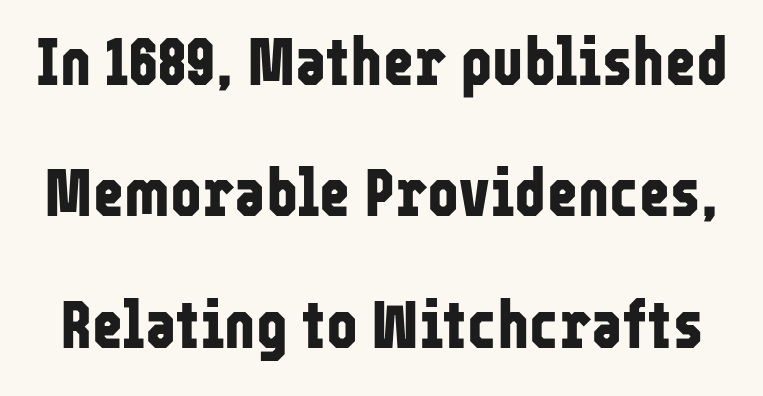
The image shows 67 px bold, condensed sans-serif type, upright; set loose line spacing (1.96x), normal letter spacing, not underlined; low stroke contrast and a medium x-height.
